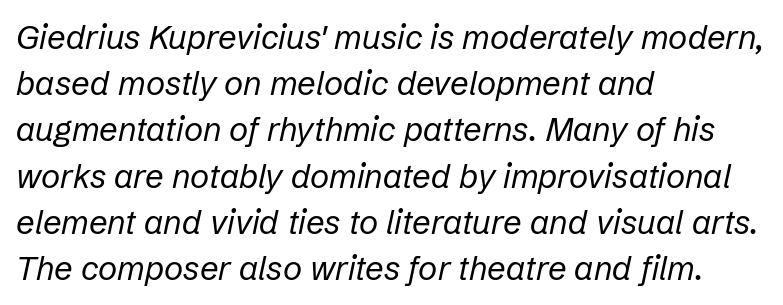
The image shows 33 px regular-weight type, italic (leaning right); set left-aligned, normal line spacing (1.4x), normal letter spacing, not underlined; low stroke contrast and a medium x-height.
